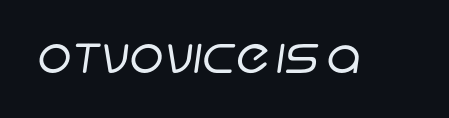
Q: Is the text bold? A: No.
Q: Is the typeface a serif or a sans-serif typeface? A: Sans-serif.
Q: Is the text underlined? A: No.
Q: Is the spacing between letters normal or unusually wide? A: Normal.
Q: Width (condensed, normal, or wide)? A: Normal.
Q: Stroke contrast? A: Low.
Q: x-height? A: Large.
Q: Monospaced? A: No.
